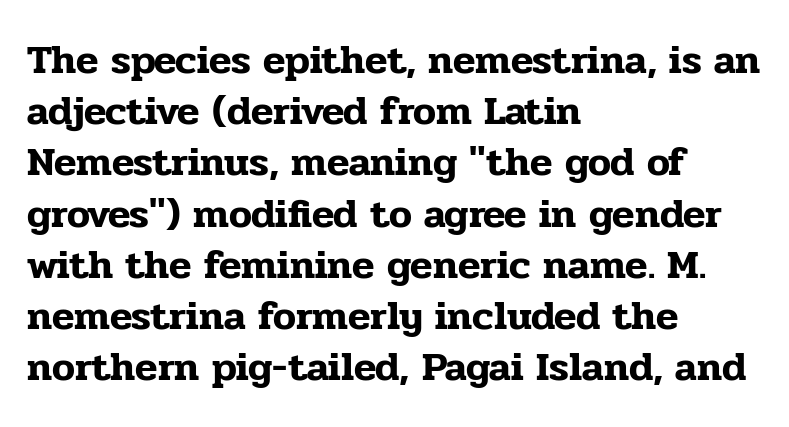
Q: Is the text italic (slanted)? A: No, it is upright.
Q: Is the typeface a serif or a sans-serif typeface? A: Serif.
Q: Is the text underlined? A: No.
Q: How is the paragraph aligned? A: Left-aligned.
Q: Is the spacing between letters normal or unusually wide? A: Normal.
Q: Is the spacing between lines tight, normal or loose? A: Normal.
Q: Width (condensed, normal, or wide)? A: Normal.
Q: Stroke contrast? A: Low.
Q: x-height? A: Medium.
Q: Monospaced? A: No.
